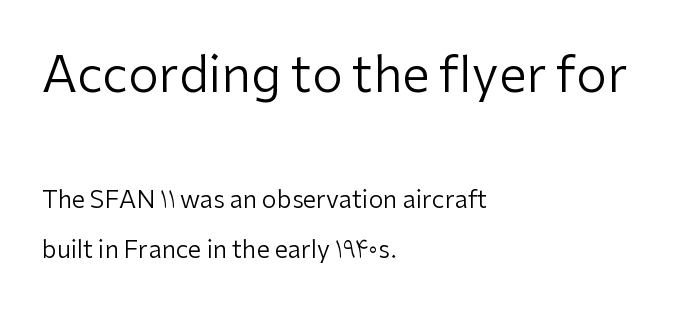
{"serif": "no", "italic": "no", "bold": "no", "weight": "regular", "width": "normal", "stroke_contrast": "low", "x_height": "medium", "monospaced": "no", "underline": "no", "align": "left", "line_spacing": "loose", "line_spacing_ratio": 2.08, "letter_spacing": "normal", "letter_spacing_em": 0.0, "larger_block": "first", "size_ratio": 2.04, "glyph_px": 49}
